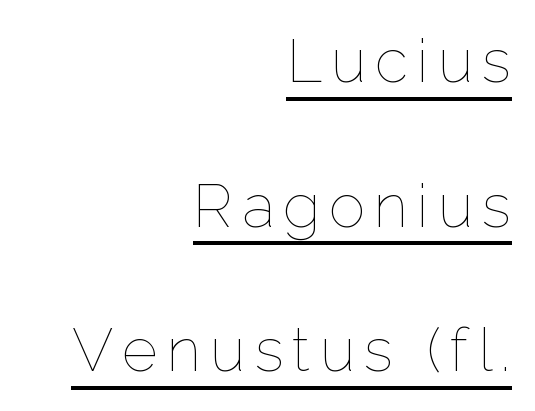
Is this a heavy cut? Hardly; it is regular or lighter. Typeset ragged left — the right edge is the straight one. Vertically, the passage feels expansive, rows floating well apart. A continuous stroke trails under the words, as in a hyperlink. A typesetter would mark this as roman, not italic.
